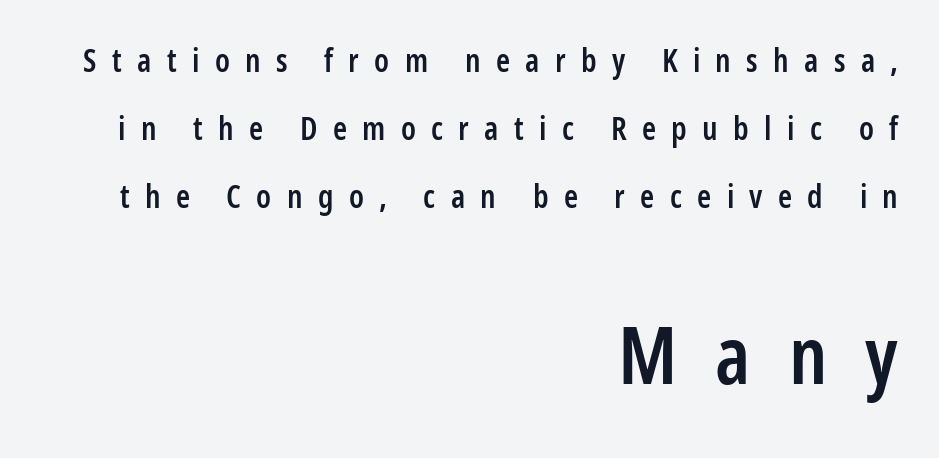
Q: Is the text bold? A: Semi-bold.
Q: Is the text italic (slanted)? A: No, it is upright.
Q: Is the typeface a serif or a sans-serif typeface? A: Sans-serif.
Q: Is the text underlined? A: No.
Q: How is the paragraph aligned? A: Right-aligned.
Q: Is the spacing between letters normal or unusually wide? A: Unusually wide.
Q: Is the spacing between lines tight, normal or loose? A: Loose.
Q: Which block of text is set in a larger size, the first (top) or the second (bottom)? A: The second (bottom) one.
Q: Width (condensed, normal, or wide)? A: Condensed.
Q: Stroke contrast? A: Low.
Q: x-height? A: Medium.
Q: Monospaced? A: No.
